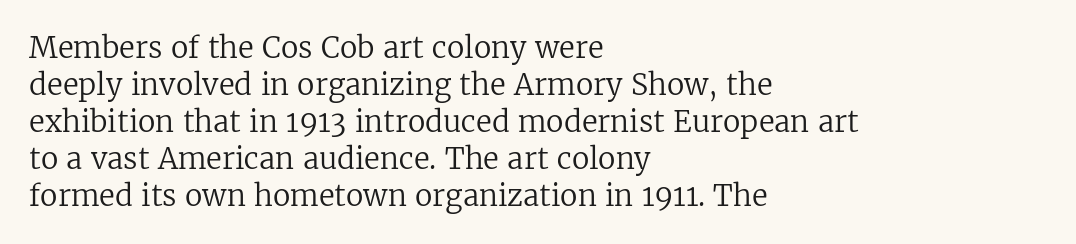
To sum up the face: it has serifs. The line-height multiplier appears to be the usual default. Reading down the block, your eye returns to a fixed left position each line. The space beneath each line is pristine and unruled. A light-to-regular cut is what we see here. Do the letters lean? They stand straight.
